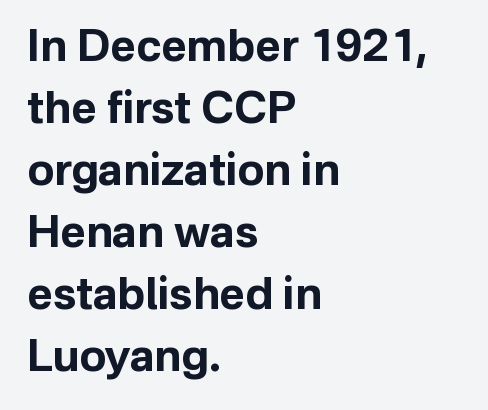
The image shows 44 px bold sans-serif type, upright; set left-aligned, normal line spacing (1.41x), normal letter spacing, not underlined; low stroke contrast and a medium x-height.
